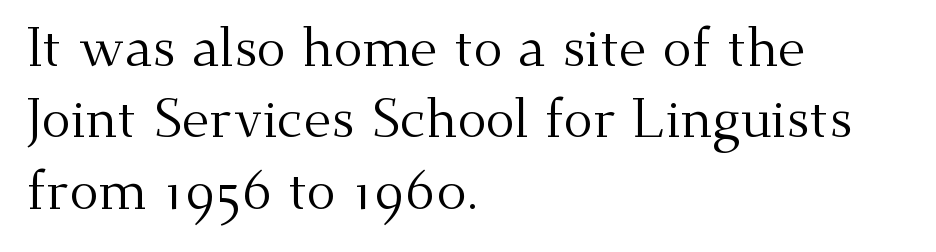
The image shows 54 px regular-weight serif type, upright; set left-aligned, normal line spacing (1.32x), normal letter spacing, not underlined; medium stroke contrast and a small x-height.
